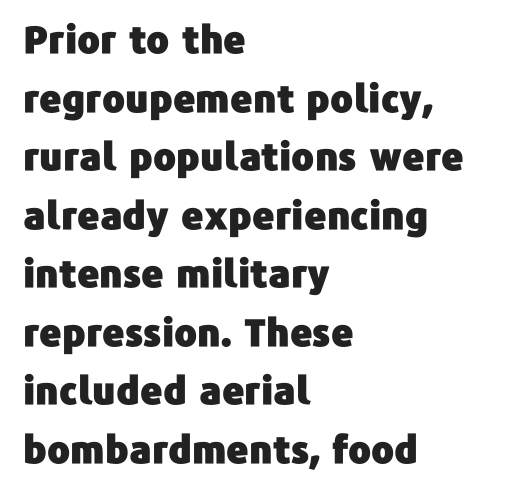
Where is the straight margin? On the left. One glance says typical: line gaps are just what's usual. Is this a fixed-width face? No — the glyphs have proportional, varying widths. A sans-serif font was chosen for this passage. Decoration check: the copy has no underline. No italicization has been applied; the sample stays upright.
